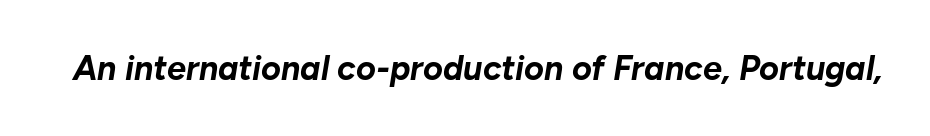
{"italic": "yes", "lean": "right", "slant_degrees": 10, "bold": "yes", "weight": "bold", "width": "normal", "stroke_contrast": "low", "x_height": "medium", "monospaced": "no", "underline": "no", "letter_spacing": "normal", "letter_spacing_em": 0.0, "glyph_px": 34}
